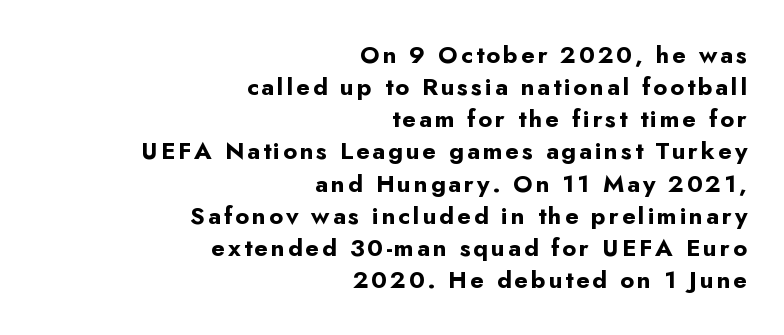
The image shows 24 px bold type, upright; set right-aligned, normal line spacing (1.34x), not underlined.
